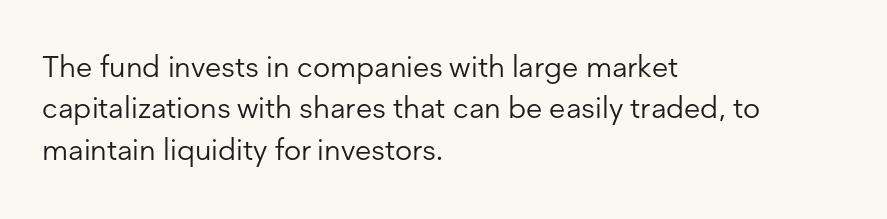
{"serif": "no", "italic": "no", "bold": "no", "weight": "light", "width": "normal", "stroke_contrast": "low", "x_height": "medium", "monospaced": "no", "underline": "no", "align": "left", "line_spacing": "normal", "line_spacing_ratio": 1.38, "letter_spacing": "normal", "letter_spacing_em": 0.0, "glyph_px": 30}
